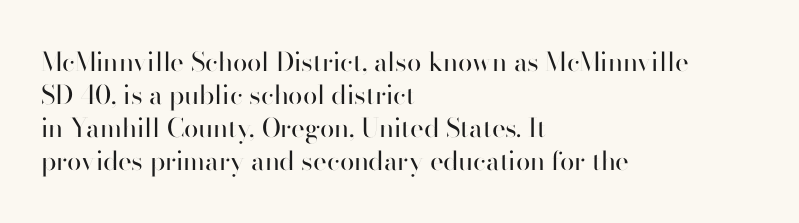
Q: Is the text bold? A: No.
Q: Is the text italic (slanted)? A: No, it is upright.
Q: Is the text underlined? A: No.
Q: How is the paragraph aligned? A: Left-aligned.
Q: Is the spacing between letters normal or unusually wide? A: Normal.
Q: Is the spacing between lines tight, normal or loose? A: Normal.
